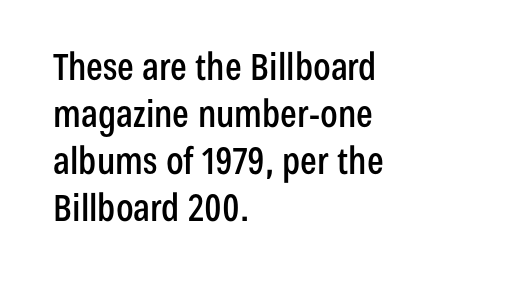
The image shows 37 px condensed sans-serif type, upright; set left-aligned, normal line spacing (1.27x), normal letter spacing, not underlined; low stroke contrast and a medium x-height.
